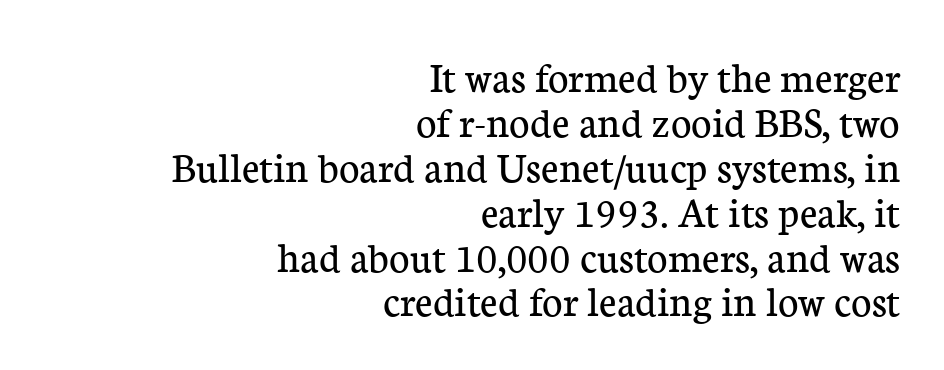
{"serif": "yes", "italic": "no", "bold": "no", "weight": "regular", "width": "normal", "stroke_contrast": "low", "x_height": "medium", "monospaced": "no", "underline": "no", "align": "right", "line_spacing": "tight", "line_spacing_ratio": 1.02, "letter_spacing": "normal", "letter_spacing_em": 0.0, "glyph_px": 44}
